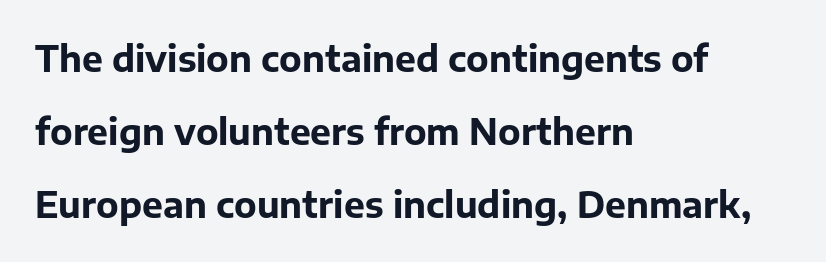
Q: Is the text bold? A: Yes.
Q: Is the text italic (slanted)? A: No, it is upright.
Q: Is the typeface a serif or a sans-serif typeface? A: Sans-serif.
Q: Is the text underlined? A: No.
Q: How is the paragraph aligned? A: Left-aligned.
Q: Is the spacing between letters normal or unusually wide? A: Normal.
Q: Is the spacing between lines tight, normal or loose? A: Loose.
Q: Width (condensed, normal, or wide)? A: Normal.
Q: Stroke contrast? A: Low.
Q: x-height? A: Medium.
Q: Monospaced? A: No.
